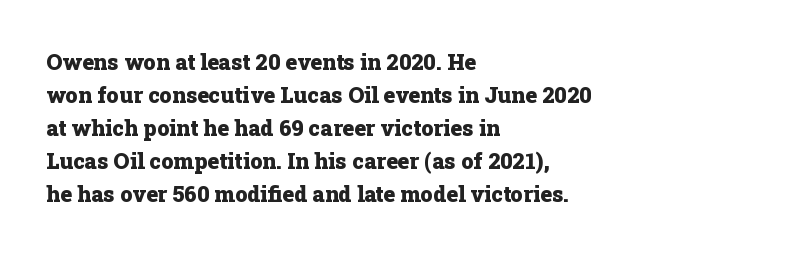
{"italic": "no", "bold": "yes", "underline": "no", "align": "left", "line_spacing": "normal", "line_spacing_ratio": 1.5, "letter_spacing": "normal", "letter_spacing_em": 0.0, "glyph_px": 22}
